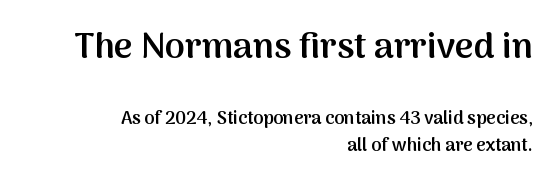
{"serif": "no", "italic": "no", "bold": "semi", "weight": "semibold", "width": "normal", "stroke_contrast": "medium", "x_height": "medium", "monospaced": "no", "underline": "no", "align": "right", "line_spacing": "normal", "line_spacing_ratio": 1.55, "letter_spacing": "normal", "letter_spacing_em": 0.0, "larger_block": "first", "size_ratio": 2.0, "glyph_px": 36}
